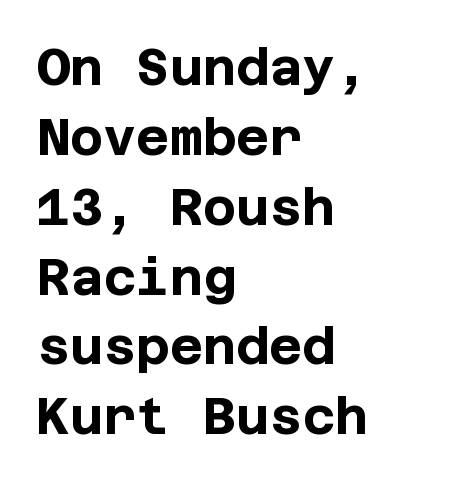
The image shows 51 px bold sans-serif type, upright; set left-aligned, normal line spacing (1.37x), normal letter spacing, not underlined; low stroke contrast and a large x-height.
